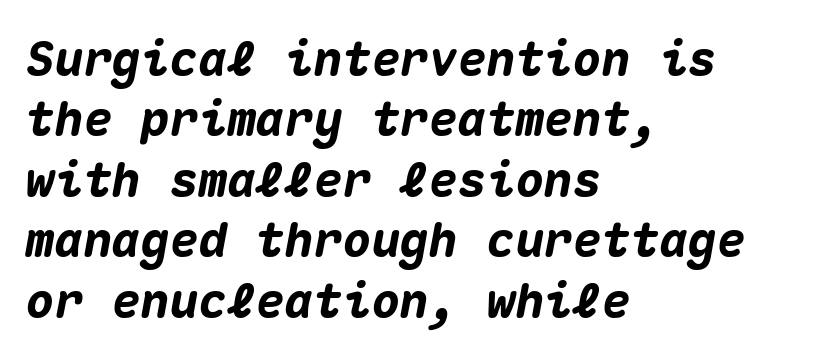
Q: Is the text bold? A: Yes.
Q: Is the text italic (slanted)? A: Yes, it leans right by about 10 degrees.
Q: Is the text underlined? A: No.
Q: How is the paragraph aligned? A: Left-aligned.
Q: Is the spacing between letters normal or unusually wide? A: Normal.
Q: Is the spacing between lines tight, normal or loose? A: Normal.
Q: Width (condensed, normal, or wide)? A: Normal.
Q: Stroke contrast? A: Medium.
Q: x-height? A: Medium.
Q: Monospaced? A: Yes.
